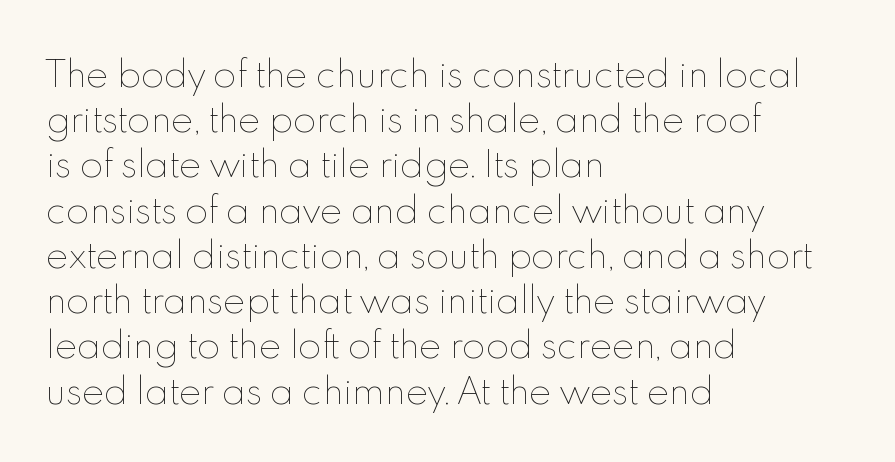
Q: Is the text bold? A: No.
Q: Is the text italic (slanted)? A: No, it is upright.
Q: Is the text underlined? A: No.
Q: How is the paragraph aligned? A: Left-aligned.
Q: Is the spacing between letters normal or unusually wide? A: Normal.
Q: Is the spacing between lines tight, normal or loose? A: Normal.
Q: Width (condensed, normal, or wide)? A: Normal.
Q: x-height? A: Small.
Q: Monospaced? A: No.
